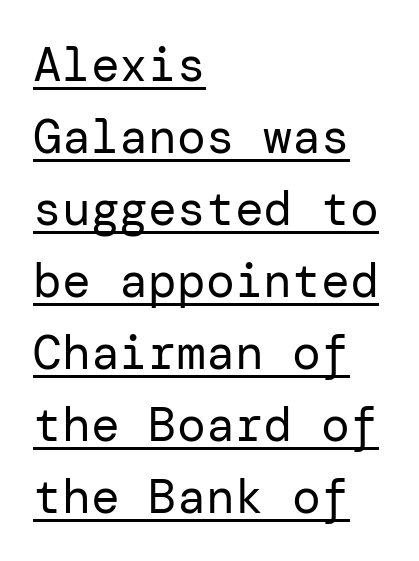
Q: Is the text bold? A: No.
Q: Is the text italic (slanted)? A: No, it is upright.
Q: Is the typeface a serif or a sans-serif typeface? A: Sans-serif.
Q: Is the text underlined? A: Yes.
Q: How is the paragraph aligned? A: Left-aligned.
Q: Is the spacing between letters normal or unusually wide? A: Normal.
Q: Is the spacing between lines tight, normal or loose? A: Normal.
Q: Width (condensed, normal, or wide)? A: Normal.
Q: Stroke contrast? A: Low.
Q: x-height? A: Medium.
